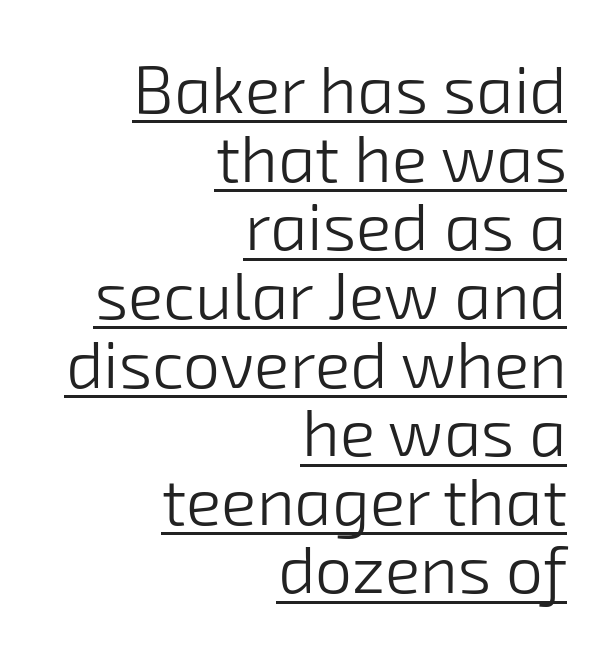
Q: Is the text bold? A: No.
Q: Is the typeface a serif or a sans-serif typeface? A: Sans-serif.
Q: Is the text underlined? A: Yes.
Q: How is the paragraph aligned? A: Right-aligned.
Q: Is the spacing between letters normal or unusually wide? A: Normal.
Q: Is the spacing between lines tight, normal or loose? A: Tight.
Q: Width (condensed, normal, or wide)? A: Normal.
Q: Stroke contrast? A: Low.
Q: x-height? A: Medium.
Q: Monospaced? A: No.
